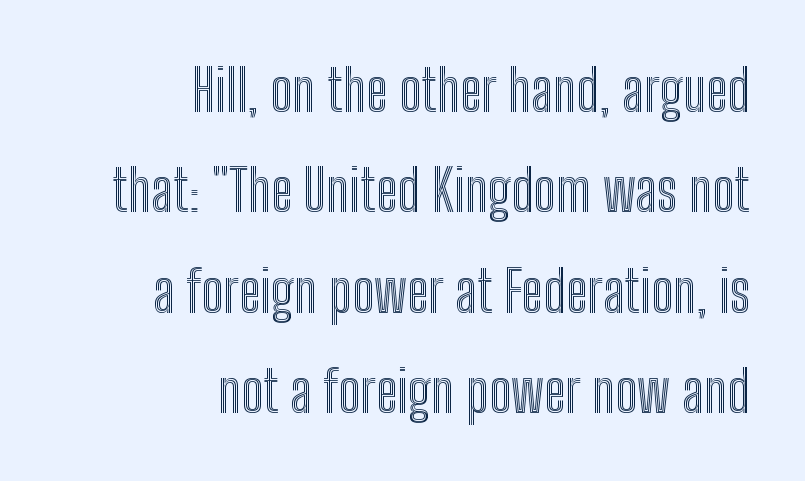
Q: Is the text italic (slanted)? A: No, it is upright.
Q: Is the text underlined? A: No.
Q: How is the paragraph aligned? A: Right-aligned.
Q: Is the spacing between letters normal or unusually wide? A: Normal.
Q: Width (condensed, normal, or wide)? A: Condensed.
Q: x-height? A: Medium.
Q: Monospaced? A: No.
